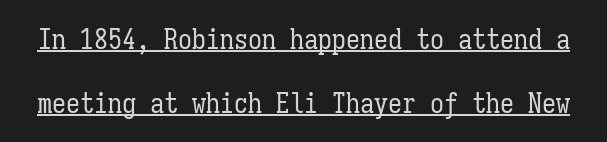
The image shows 28 px regular-weight, condensed type, upright, monospaced; set loose line spacing (2.27x), normal letter spacing, underlined; low stroke contrast and a medium x-height.
